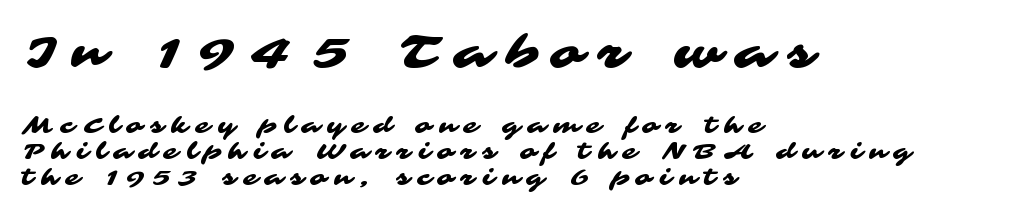
{"serif": "no", "width": "wide", "stroke_contrast": "medium", "x_height": "medium", "monospaced": "no", "underline": "no", "align": "left", "line_spacing": "tight", "line_spacing_ratio": 1.12, "letter_spacing": "wide", "letter_spacing_em": 0.34, "larger_block": "first", "size_ratio": 2.0, "glyph_px": 46}
